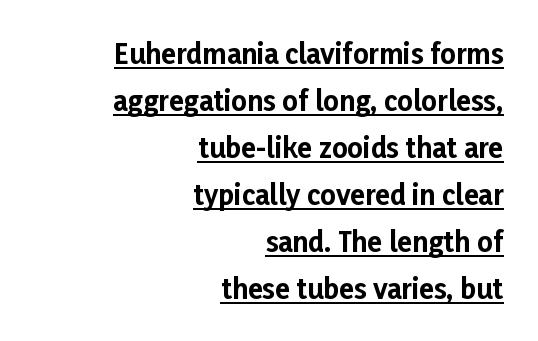
The image shows 27 px bold type, upright; set right-aligned, line spacing 1.74x, normal letter spacing, underlined.
